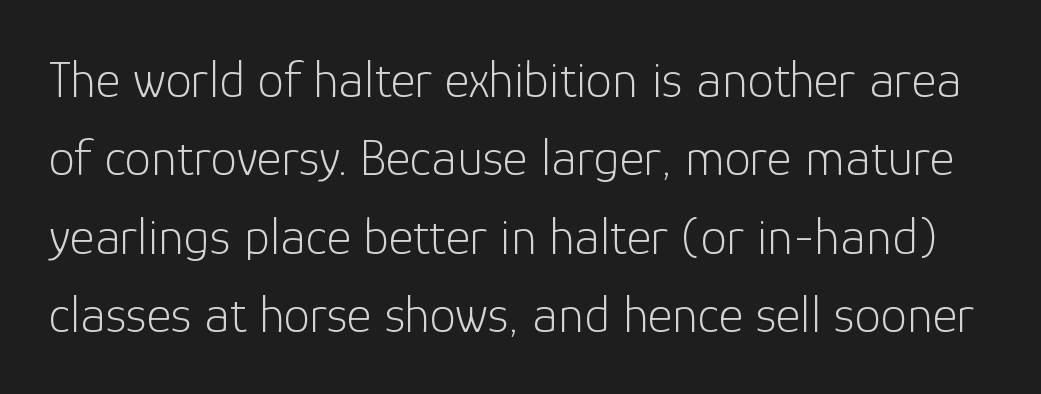
Glyph-to-glyph distance matches everyday printed text. Rendered with straight, roman letterforms. Varying glyph widths throughout — classic text-font behaviour. Regular leading.
